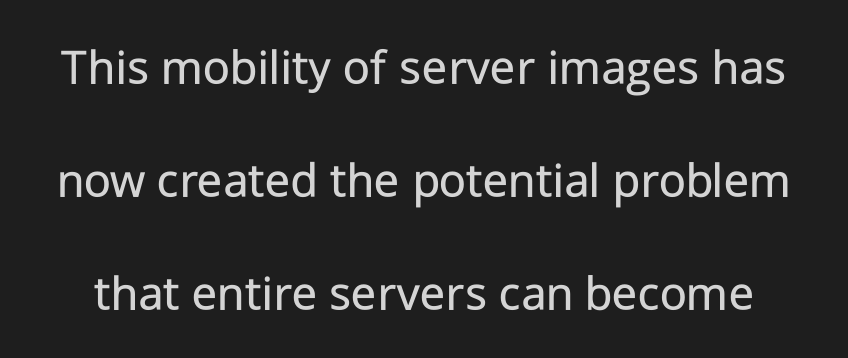
Q: Is the text bold? A: No.
Q: Is the text italic (slanted)? A: No, it is upright.
Q: Is the typeface a serif or a sans-serif typeface? A: Sans-serif.
Q: Is the text underlined? A: No.
Q: Is the spacing between letters normal or unusually wide? A: Normal.
Q: Is the spacing between lines tight, normal or loose? A: Loose.
Q: Width (condensed, normal, or wide)? A: Normal.
Q: Stroke contrast? A: Low.
Q: x-height? A: Medium.
Q: Monospaced? A: No.
